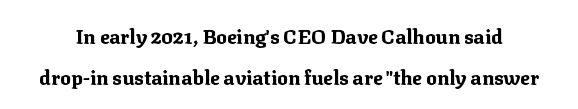
Underline: absent. Pretty heavy lettering here — definitely bold. Compared with typical paragraphs, the rows here are farther apart. Inter-character spacing is left at the font's built-in metrics. In terms of posture, this sample is upright.
